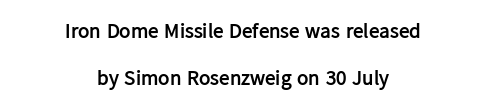
The image shows 21 px bold type, upright; set centered, loose line spacing (2.23x), normal letter spacing, not underlined.
